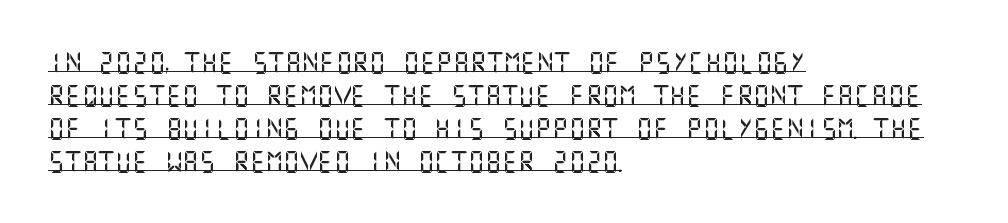
These lines were composed using upright roman letters. Characters follow at the spacing the type designer built in. What's the leading like? Ordinary, nothing unusual. One-word summary of the alignment: left.
